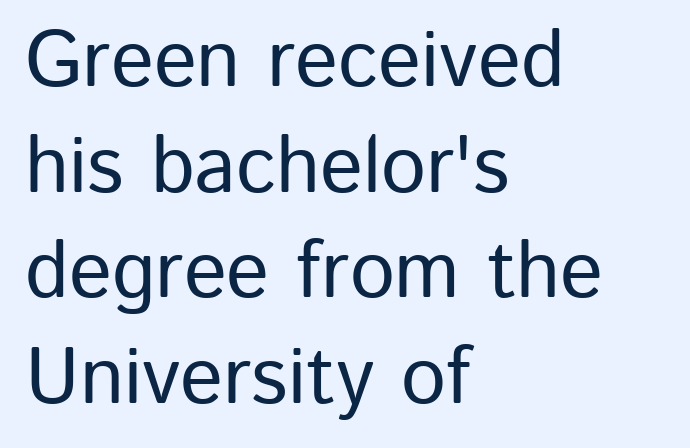
Q: Is the text italic (slanted)? A: No, it is upright.
Q: Is the typeface a serif or a sans-serif typeface? A: Sans-serif.
Q: Is the text underlined? A: No.
Q: How is the paragraph aligned? A: Left-aligned.
Q: Is the spacing between letters normal or unusually wide? A: Normal.
Q: Is the spacing between lines tight, normal or loose? A: Normal.
Q: Width (condensed, normal, or wide)? A: Normal.
Q: Stroke contrast? A: Low.
Q: x-height? A: Medium.
Q: Monospaced? A: No.
